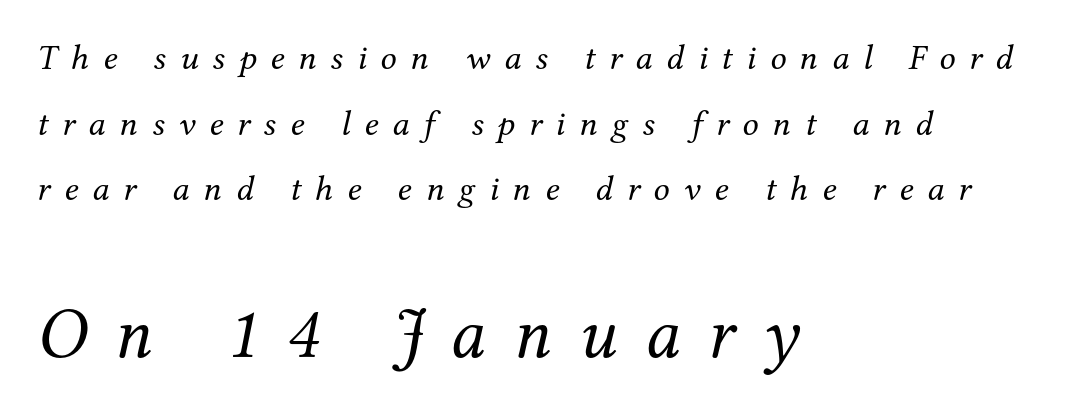
Q: Is the text bold? A: No.
Q: Is the text italic (slanted)? A: Yes, it leans right by about 12 degrees.
Q: Is the typeface a serif or a sans-serif typeface? A: Serif.
Q: Is the text underlined? A: No.
Q: How is the paragraph aligned? A: Left-aligned.
Q: Is the spacing between letters normal or unusually wide? A: Unusually wide.
Q: Which block of text is set in a larger size, the first (top) or the second (bottom)? A: The second (bottom) one.
Q: Width (condensed, normal, or wide)? A: Normal.
Q: Stroke contrast? A: Medium.
Q: x-height? A: Medium.
Q: Monospaced? A: No.
